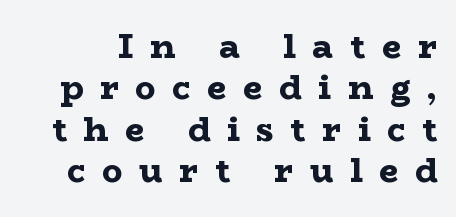
Compared with an ordinary text face, these strokes are far heavier — a full bold. Any mark beneath the type? The region is blank. Does extra space separate the letters? Yes, quite a lot of it. Serifs: yes, visible at the terminals of the letterforms. The lettering holds an erect, upright posture throughout.
